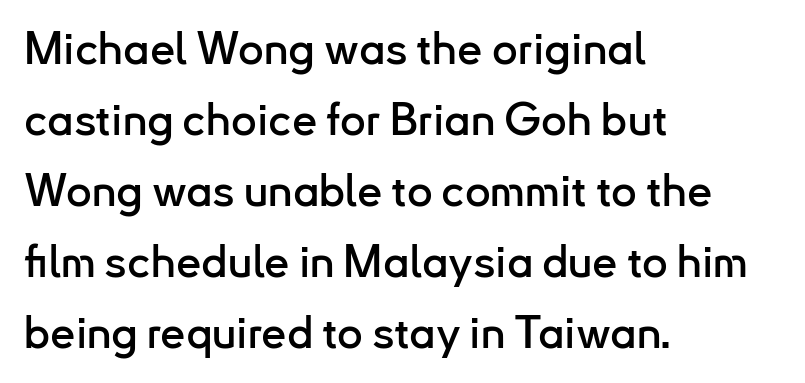
Unmarked baselines from the first word to the last. Are there feet on the stems? There aren't — it's a sans. Does extra space separate the letters? No, they use regular spacing. Layout note: lines flush left.
